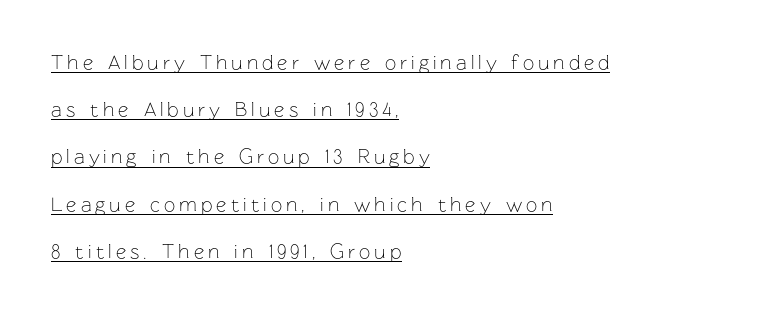
Q: Is the text bold? A: No.
Q: Is the text italic (slanted)? A: No, it is upright.
Q: Is the text underlined? A: Yes.
Q: How is the paragraph aligned? A: Left-aligned.
Q: Is the spacing between letters normal or unusually wide? A: Unusually wide.
Q: Is the spacing between lines tight, normal or loose? A: Loose.
